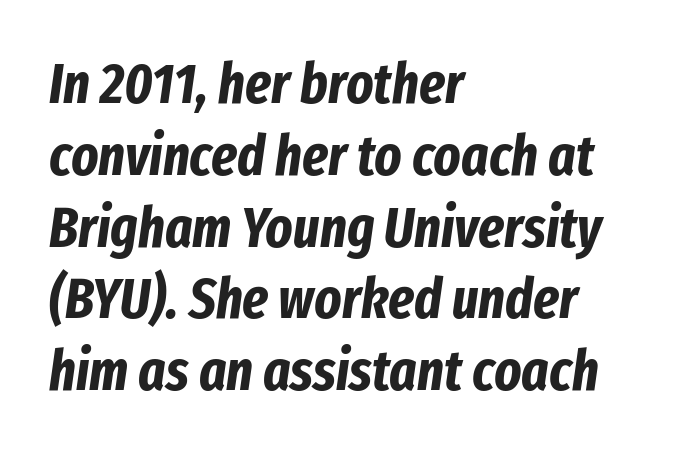
Q: Is the text bold? A: Yes.
Q: Is the text italic (slanted)? A: Yes, it leans right by about 8 degrees.
Q: Is the text underlined? A: No.
Q: How is the paragraph aligned? A: Left-aligned.
Q: Is the spacing between letters normal or unusually wide? A: Normal.
Q: Is the spacing between lines tight, normal or loose? A: Normal.
Q: Width (condensed, normal, or wide)? A: Condensed.
Q: Stroke contrast? A: Low.
Q: x-height? A: Medium.
Q: Monospaced? A: No.
